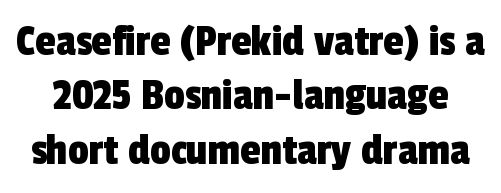
Q: Is the typeface a serif or a sans-serif typeface? A: Sans-serif.
Q: Is the text underlined? A: No.
Q: Is the spacing between letters normal or unusually wide? A: Normal.
Q: Width (condensed, normal, or wide)? A: Condensed.
Q: x-height? A: Medium.
Q: Monospaced? A: No.
